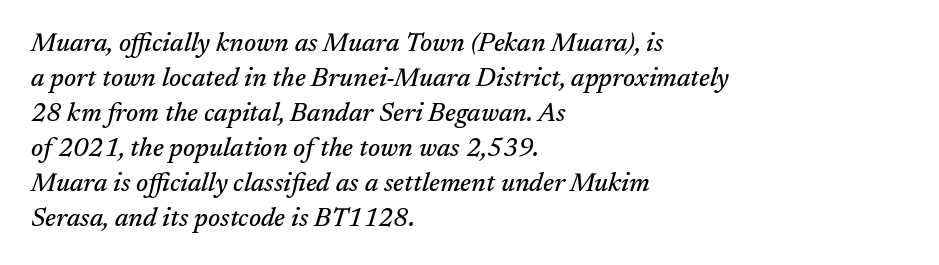
Q: Is the text italic (slanted)? A: Yes, it leans right by about 17 degrees.
Q: Is the text underlined? A: No.
Q: How is the paragraph aligned? A: Left-aligned.
Q: Is the spacing between letters normal or unusually wide? A: Normal.
Q: Is the spacing between lines tight, normal or loose? A: Normal.
